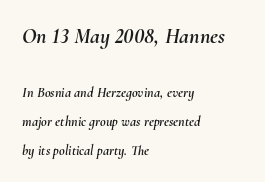
{"italic": "yes", "lean": "right", "slant_degrees": 10, "underline": "no", "align": "left", "line_spacing": "loose", "line_spacing_ratio": 2.04, "letter_spacing": "normal", "letter_spacing_em": 0.0, "larger_block": "first", "size_ratio": 1.57, "glyph_px": 22}
